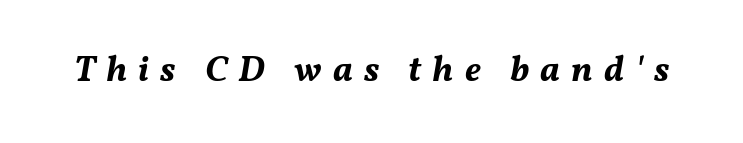
The image shows 36 px bold type, italic (leaning right); set unusually wide letter spacing (+0.31 em), not underlined; medium stroke contrast and a medium x-height.
